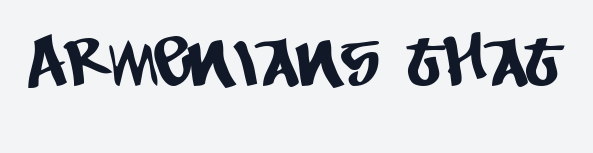
Q: Is the typeface a serif or a sans-serif typeface? A: Sans-serif.
Q: Is the text underlined? A: No.
Q: Is the spacing between letters normal or unusually wide? A: Normal.
Q: Width (condensed, normal, or wide)? A: Condensed.
Q: Stroke contrast? A: Low.
Q: x-height? A: Large.
Q: Monospaced? A: No.
